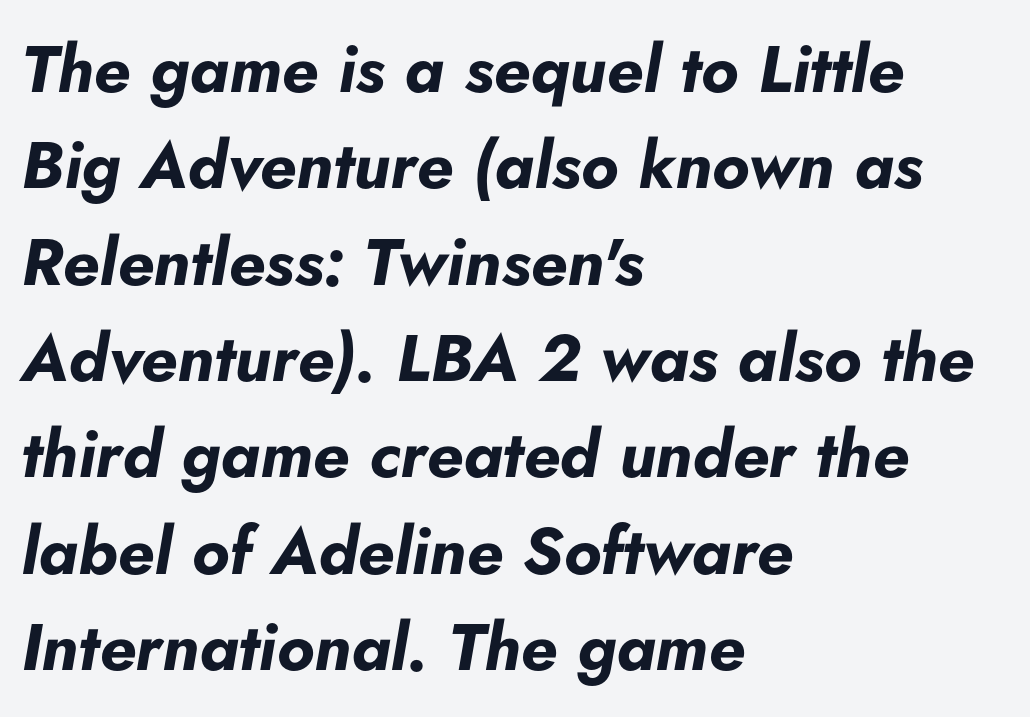
{"italic": "yes", "lean": "right", "slant_degrees": 5, "bold": "yes", "weight": "bold", "width": "normal", "stroke_contrast": "low", "x_height": "small", "monospaced": "no", "underline": "no", "align": "left", "line_spacing": "normal", "line_spacing_ratio": 1.46, "letter_spacing": "normal", "letter_spacing_em": 0.0, "glyph_px": 66}
